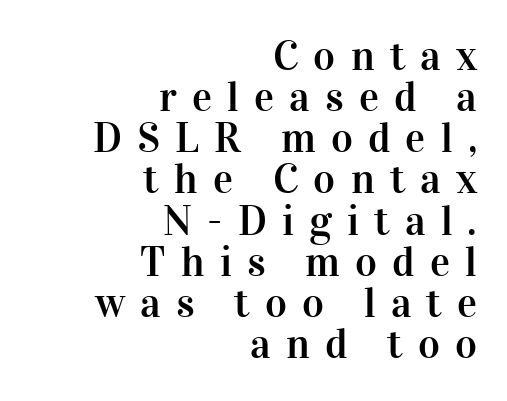
The image shows 42 px serif type, upright; set right-aligned, tight line spacing (0.98x), unusually wide letter spacing (+0.36 em), not underlined; high stroke contrast and a medium x-height.
